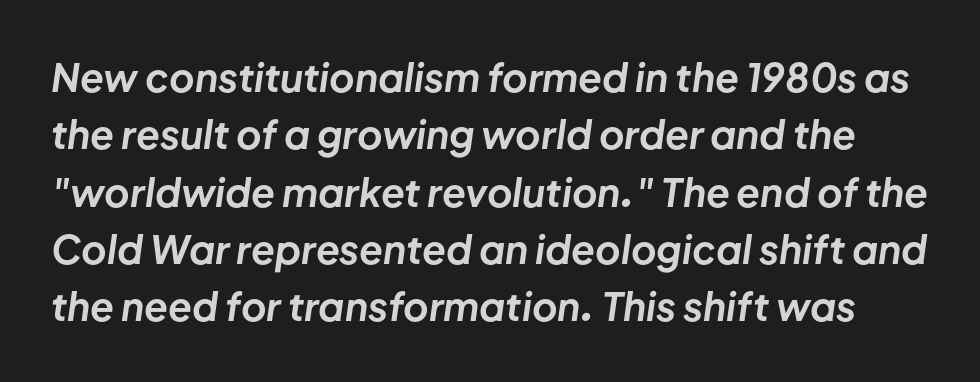
{"italic": "yes", "lean": "right", "slant_degrees": 8, "bold": "yes", "weight": "bold", "width": "normal", "stroke_contrast": "low", "x_height": "medium", "monospaced": "no", "underline": "no", "line_spacing": "normal", "line_spacing_ratio": 1.47, "letter_spacing": "normal", "letter_spacing_em": 0.0, "glyph_px": 39}
